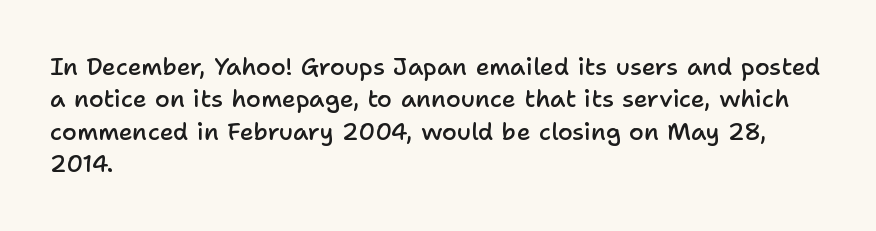
Does the leading feel generous? No, just average. Words float on clear page, feet unadorned. These lines carry some extra weight — a demibold, not a full bold. A classic flush-left, rag-right setting is used for this passage. The letters sit at their default tracking, neither squeezed nor spread.
